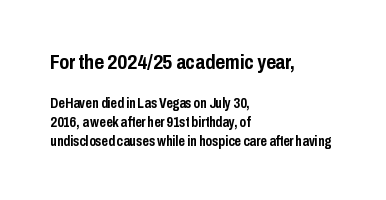
Layout note: lines flush left. Plain, unruled lines of type. The rendering uses a bold face; every stroke is thick and dark. The passage shown has conventional tracking throughout. The font's upright variant was chosen for this text. Block one is the big one; block two sits smaller underneath.
